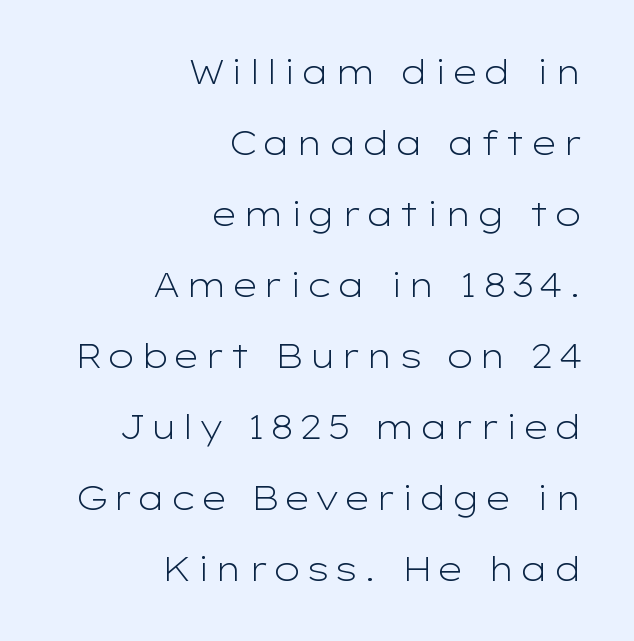
The image shows 33 px light, wide sans-serif type, upright; set right-aligned, loose line spacing (2.15x), not underlined; low stroke contrast and a medium x-height.
